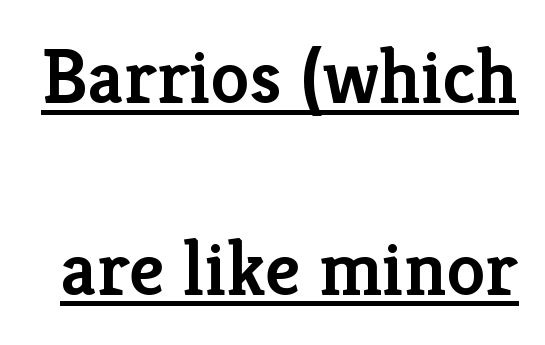
Q: Is the text bold? A: Semi-bold.
Q: Is the text italic (slanted)? A: No, it is upright.
Q: Is the typeface a serif or a sans-serif typeface? A: Serif.
Q: Is the text underlined? A: Yes.
Q: Is the spacing between letters normal or unusually wide? A: Normal.
Q: Is the spacing between lines tight, normal or loose? A: Loose.
Q: Width (condensed, normal, or wide)? A: Normal.
Q: Stroke contrast? A: Low.
Q: x-height? A: Medium.
Q: Monospaced? A: No.
